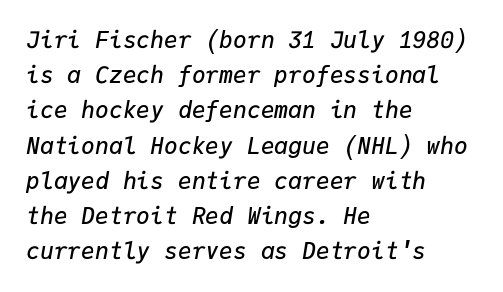
Notice how the stems are inclined rather than vertical — that's the hallmark of italics. Horizontally, the lines are justified to the leading edge only. The strip under each line holds only bare page. This sample keeps an unexceptional amount of space between lines. Set as a demibold, roughly 600 on the weight scale. Words appear dense and cohesive because spacing is normal.
